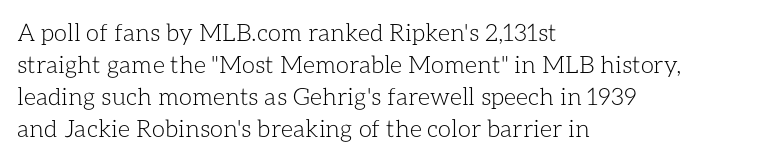
Q: Is the text bold? A: No.
Q: Is the text italic (slanted)? A: No, it is upright.
Q: Is the text underlined? A: No.
Q: How is the paragraph aligned? A: Left-aligned.
Q: Is the spacing between letters normal or unusually wide? A: Normal.
Q: Is the spacing between lines tight, normal or loose? A: Normal.
